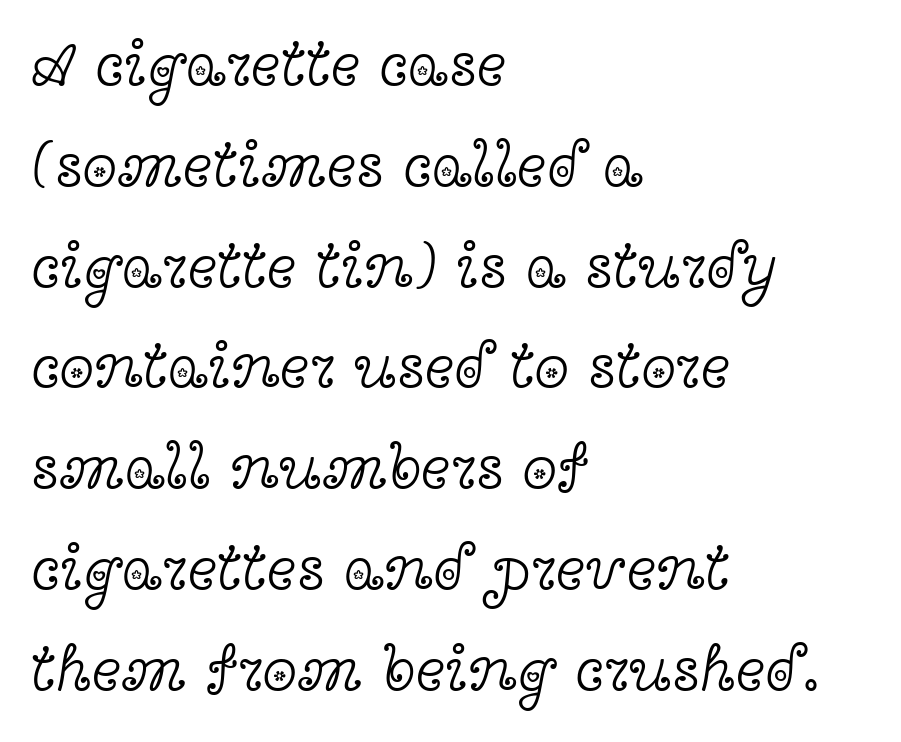
{"serif": "yes", "italic": "no", "bold": "no", "weight": "light", "width": "wide", "x_height": "medium", "monospaced": "no", "underline": "no", "align": "left", "line_spacing": "normal", "line_spacing_ratio": 1.6, "letter_spacing": "normal", "letter_spacing_em": 0.0, "glyph_px": 63}
